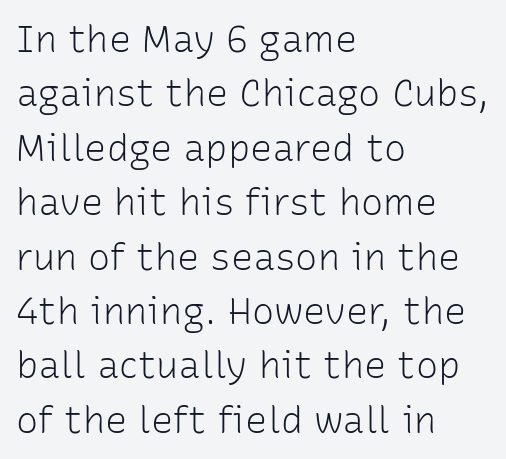
The image shows 37 px light sans-serif type, upright; set left-aligned, normal line spacing (1.47x), normal letter spacing, not underlined; low stroke contrast and a medium x-height.
